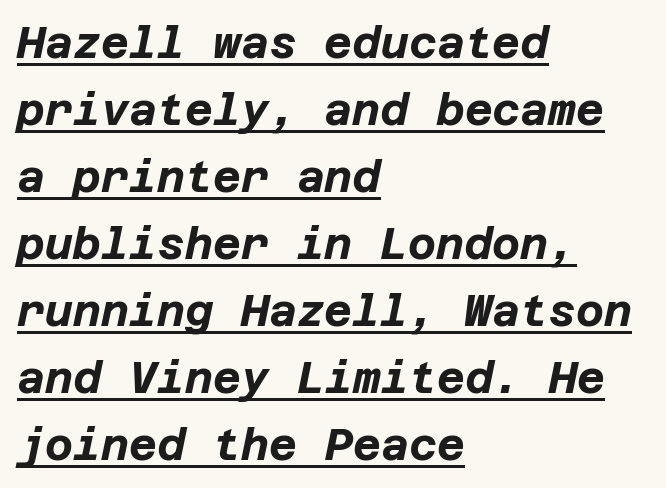
The image shows 43 px bold type, italic (leaning right); set left-aligned, normal line spacing (1.56x), normal letter spacing, underlined; low stroke contrast and a large x-height.
